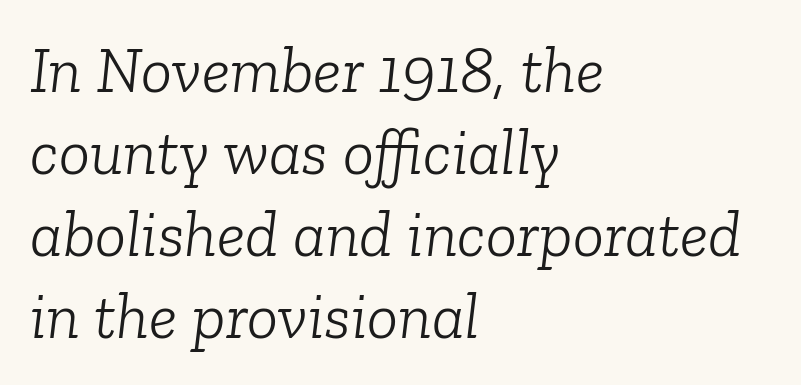
Q: Is the text bold? A: No.
Q: Is the text italic (slanted)? A: Yes, it leans right by about 6 degrees.
Q: Is the typeface a serif or a sans-serif typeface? A: Serif.
Q: Is the text underlined? A: No.
Q: How is the paragraph aligned? A: Left-aligned.
Q: Is the spacing between letters normal or unusually wide? A: Normal.
Q: Is the spacing between lines tight, normal or loose? A: Normal.
Q: Width (condensed, normal, or wide)? A: Normal.
Q: Stroke contrast? A: Low.
Q: x-height? A: Medium.
Q: Monospaced? A: No.
